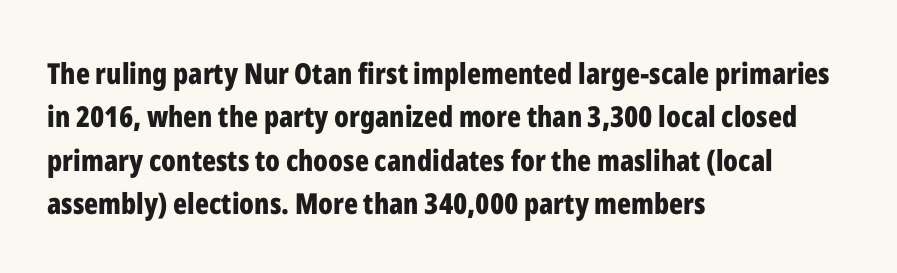
Q: Is the text bold? A: Yes.
Q: Is the text italic (slanted)? A: No, it is upright.
Q: Is the typeface a serif or a sans-serif typeface? A: Sans-serif.
Q: Is the text underlined? A: No.
Q: How is the paragraph aligned? A: Left-aligned.
Q: Is the spacing between letters normal or unusually wide? A: Normal.
Q: Is the spacing between lines tight, normal or loose? A: Normal.
Q: Width (condensed, normal, or wide)? A: Condensed.
Q: Stroke contrast? A: Low.
Q: x-height? A: Medium.
Q: Monospaced? A: No.
